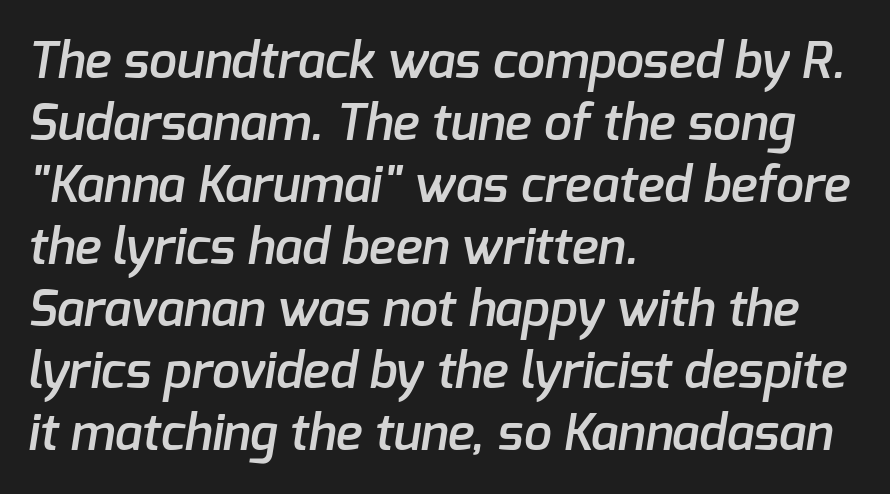
The image shows 50 px semibold sans-serif type; set left-aligned, line spacing 1.24x, normal letter spacing, not underlined; low stroke contrast and a medium x-height.
